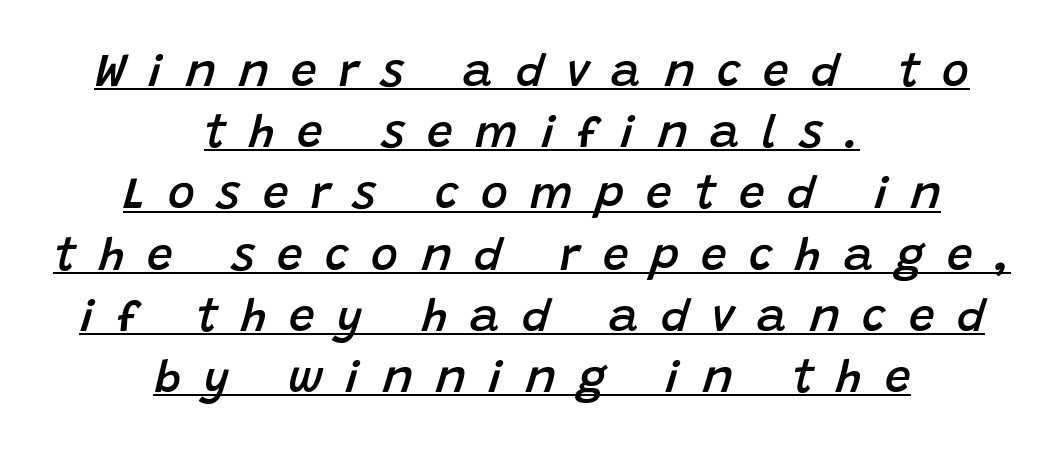
The vertical gap from one line to the next is medium. This rendering widens character spacing well past its baseline value. This is oblique type, the kind used for emphasis or titles. Decoration check: the copy is underlined. The rendering positions every line midway between the sides. Note the varied advance widths — an 'i' is clearly narrower than an 'm'.
